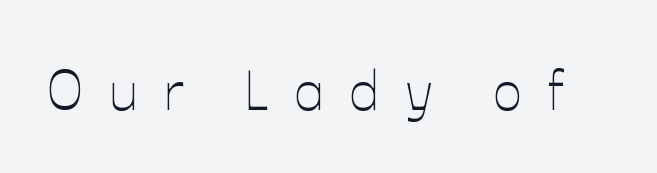
The image shows 55 px thin type, upright; set unusually wide letter spacing (+0.45 em), not underlined; low stroke contrast and a medium x-height.
